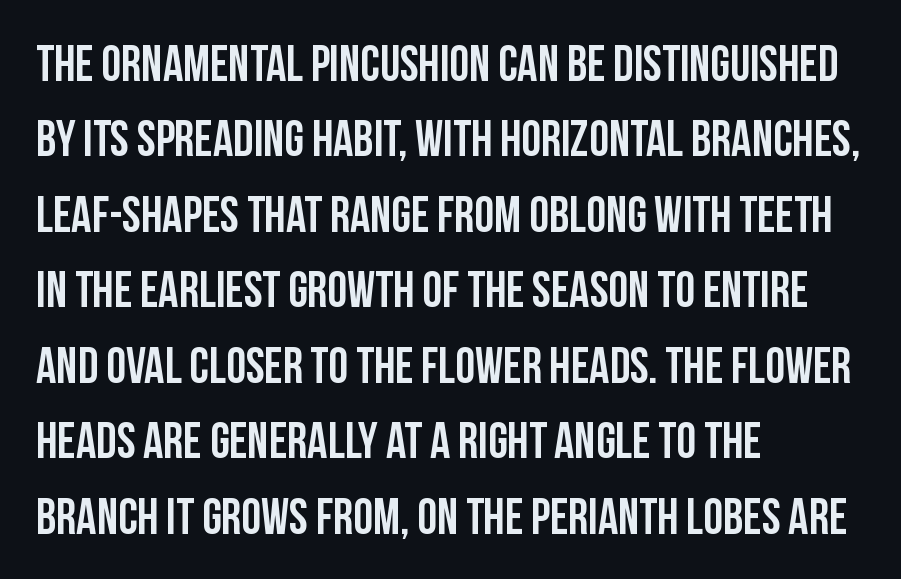
The vertical gap from one line to the next is medium. Left-aligned paragraph, ragged on the right. Descender tails drop into unmarked territory. How are the letters spaced? Ordinarily, with no added tracking. The typography opts for an upright posture over an oblique one.
